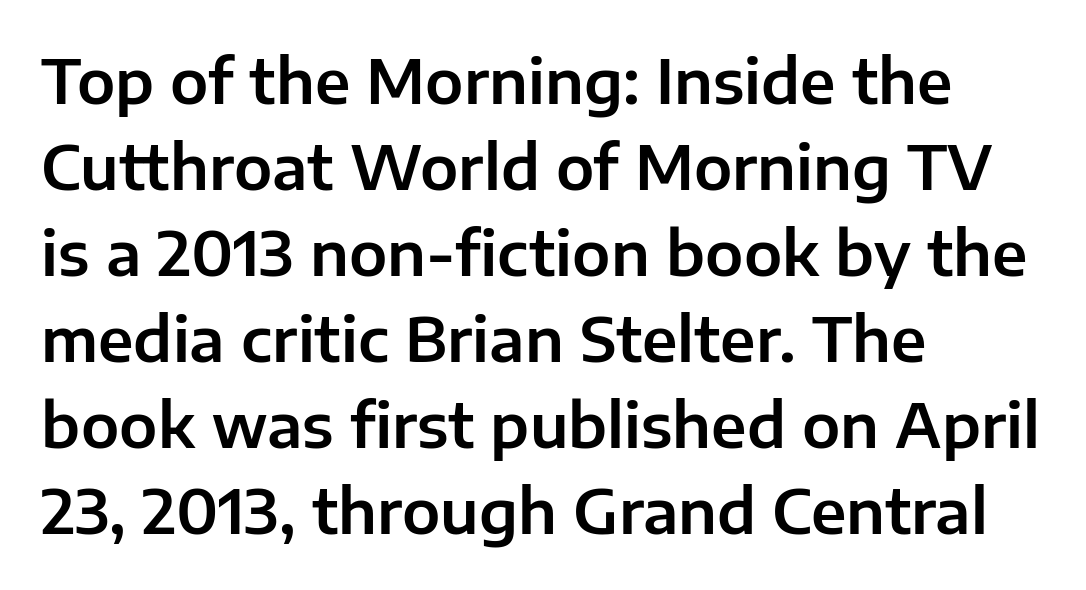
The image shows 61 px sans-serif type, upright; set left-aligned, normal line spacing (1.41x), normal letter spacing, not underlined; low stroke contrast and a medium x-height.
